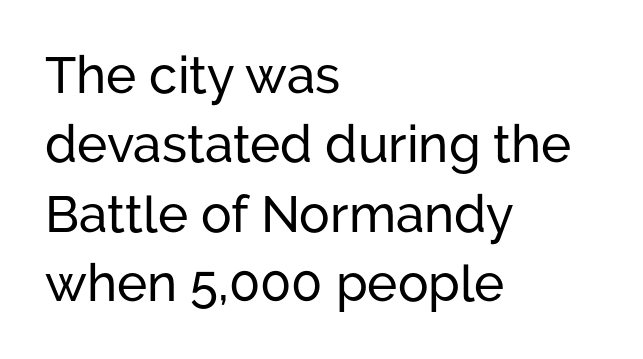
The image shows 51 px sans-serif type, upright; set left-aligned, normal line spacing (1.36x), normal letter spacing, not underlined; low stroke contrast and a medium x-height.
